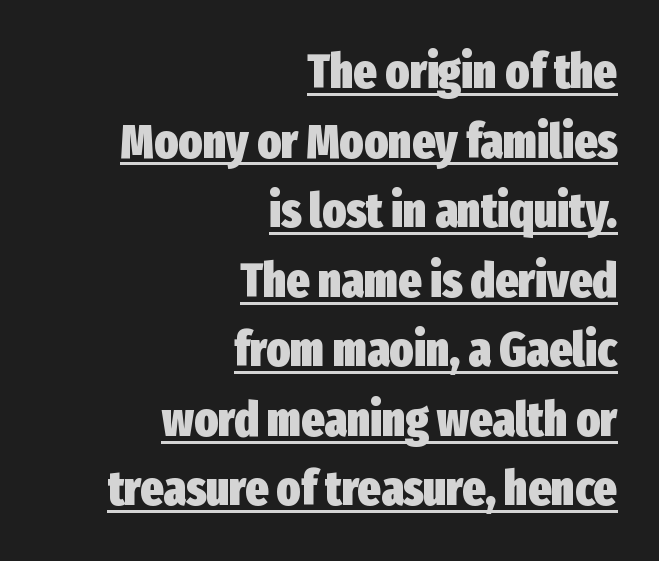
Q: Is the text bold? A: Yes.
Q: Is the text italic (slanted)? A: No, it is upright.
Q: Is the typeface a serif or a sans-serif typeface? A: Sans-serif.
Q: Is the text underlined? A: Yes.
Q: How is the paragraph aligned? A: Right-aligned.
Q: Is the spacing between letters normal or unusually wide? A: Normal.
Q: Is the spacing between lines tight, normal or loose? A: Normal.
Q: Width (condensed, normal, or wide)? A: Condensed.
Q: Stroke contrast? A: Low.
Q: x-height? A: Medium.
Q: Monospaced? A: No.
